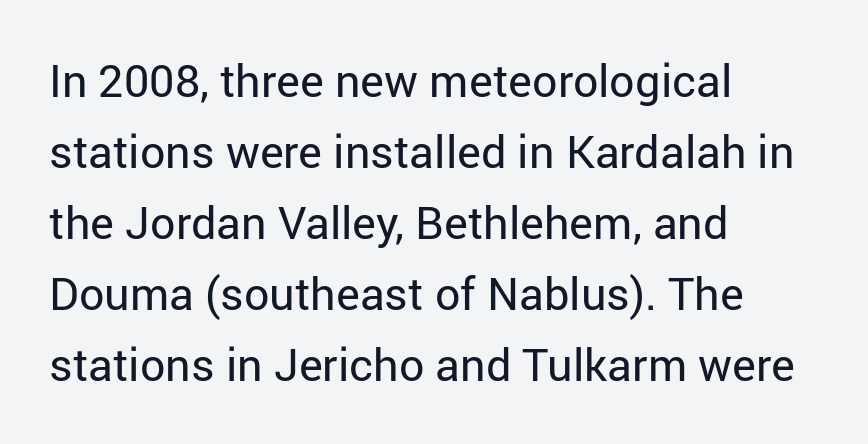
The strokes carry an ordinary text weight at most. Every stem runs plumb, perpendicular to the baseline. This sample keeps an unexceptional amount of space between lines. Does extra space separate the letters? No, they use regular spacing. Is the block centered? No — it sits flush against the left margin. The strip under each line holds only bare page.
